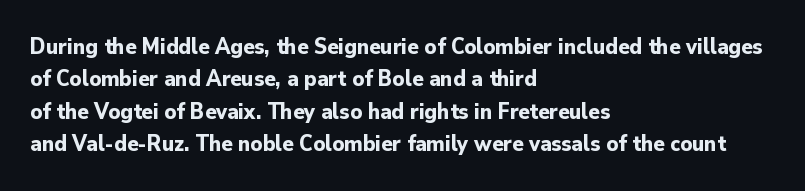
Q: Is the text bold? A: Yes.
Q: Is the text italic (slanted)? A: No, it is upright.
Q: Is the text underlined? A: No.
Q: How is the paragraph aligned? A: Left-aligned.
Q: Is the spacing between letters normal or unusually wide? A: Normal.
Q: Is the spacing between lines tight, normal or loose? A: Normal.
